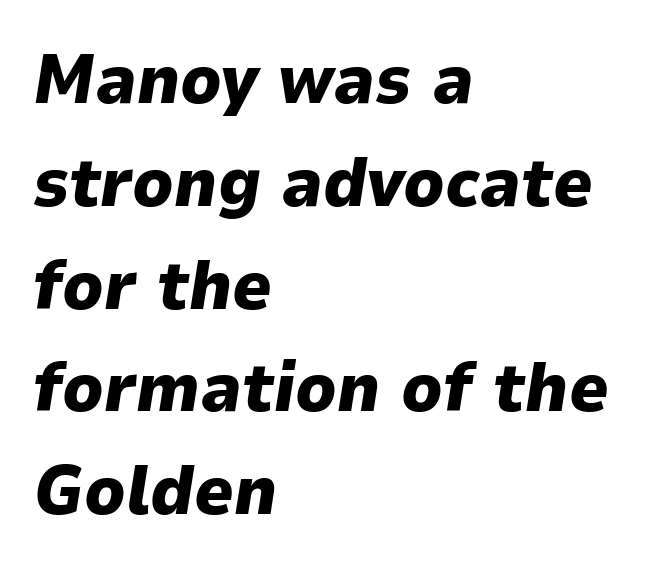
Q: Is the text bold? A: Yes.
Q: Is the text italic (slanted)? A: Yes, it leans right by about 9 degrees.
Q: Is the text underlined? A: No.
Q: How is the paragraph aligned? A: Left-aligned.
Q: Is the spacing between letters normal or unusually wide? A: Normal.
Q: Is the spacing between lines tight, normal or loose? A: Normal.
Q: Width (condensed, normal, or wide)? A: Normal.
Q: Stroke contrast? A: Low.
Q: x-height? A: Medium.
Q: Monospaced? A: No.
